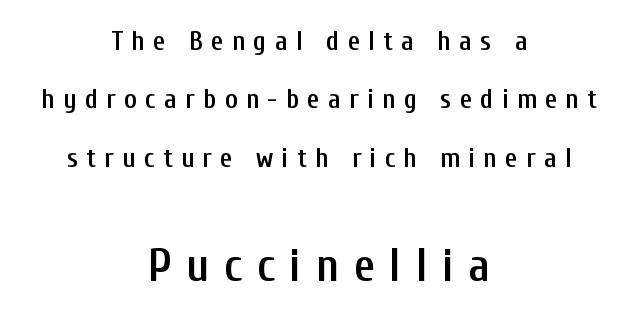
{"serif": "no", "italic": "no", "bold": "semi", "weight": "semibold", "width": "condensed", "stroke_contrast": "low", "x_height": "medium", "monospaced": "no", "underline": "no", "align": "center", "line_spacing": "loose", "line_spacing_ratio": 2.16, "letter_spacing": "wide", "letter_spacing_em": 0.31, "larger_block": "second", "size_ratio": 1.74, "glyph_px": 47}
